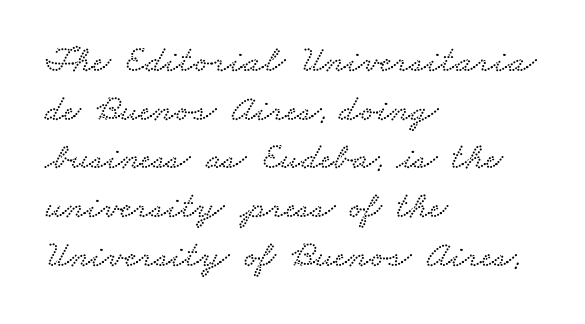
{"serif": "yes", "width": "wide", "stroke_contrast": "low", "x_height": "small", "monospaced": "no", "underline": "no", "align": "left", "line_spacing": "normal", "line_spacing_ratio": 1.28, "letter_spacing": "normal", "letter_spacing_em": 0.0, "glyph_px": 38}
